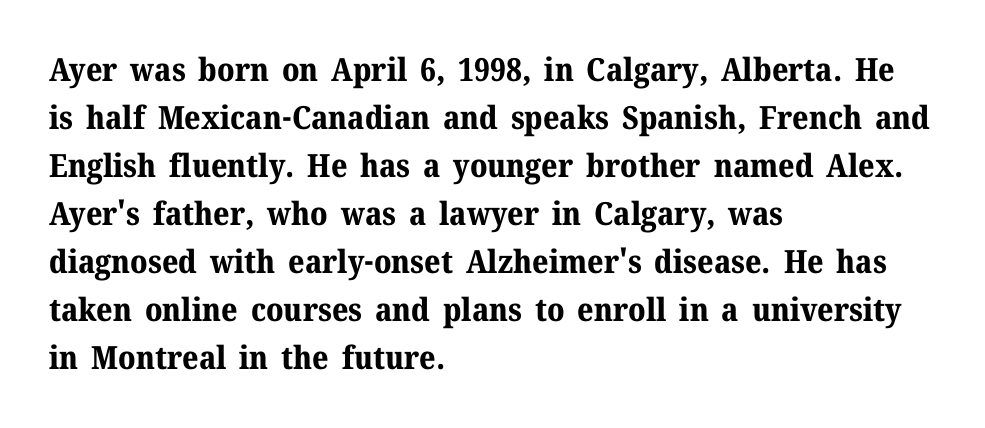
Q: Is the text bold? A: Yes.
Q: Is the text italic (slanted)? A: No, it is upright.
Q: Is the typeface a serif or a sans-serif typeface? A: Serif.
Q: Is the text underlined? A: No.
Q: How is the paragraph aligned? A: Left-aligned.
Q: Is the spacing between letters normal or unusually wide? A: Normal.
Q: Is the spacing between lines tight, normal or loose? A: Normal.
Q: Width (condensed, normal, or wide)? A: Normal.
Q: Stroke contrast? A: Medium.
Q: x-height? A: Medium.
Q: Monospaced? A: No.
